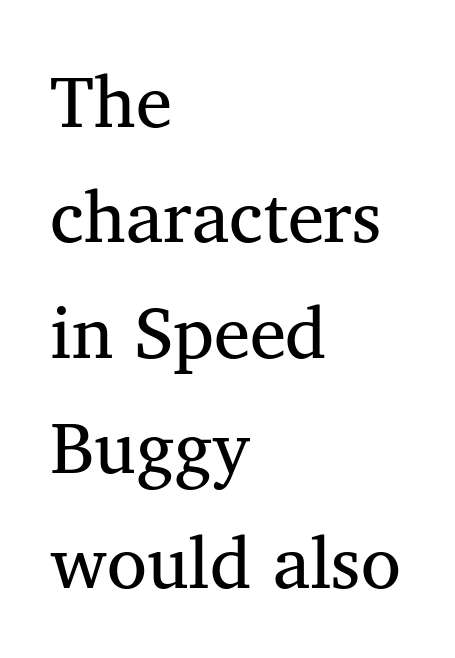
Q: Is the text bold? A: No.
Q: Is the text italic (slanted)? A: No, it is upright.
Q: Is the typeface a serif or a sans-serif typeface? A: Serif.
Q: Is the text underlined? A: No.
Q: How is the paragraph aligned? A: Left-aligned.
Q: Is the spacing between letters normal or unusually wide? A: Normal.
Q: Is the spacing between lines tight, normal or loose? A: Normal.
Q: Width (condensed, normal, or wide)? A: Normal.
Q: Stroke contrast? A: Medium.
Q: x-height? A: Medium.
Q: Monospaced? A: No.
